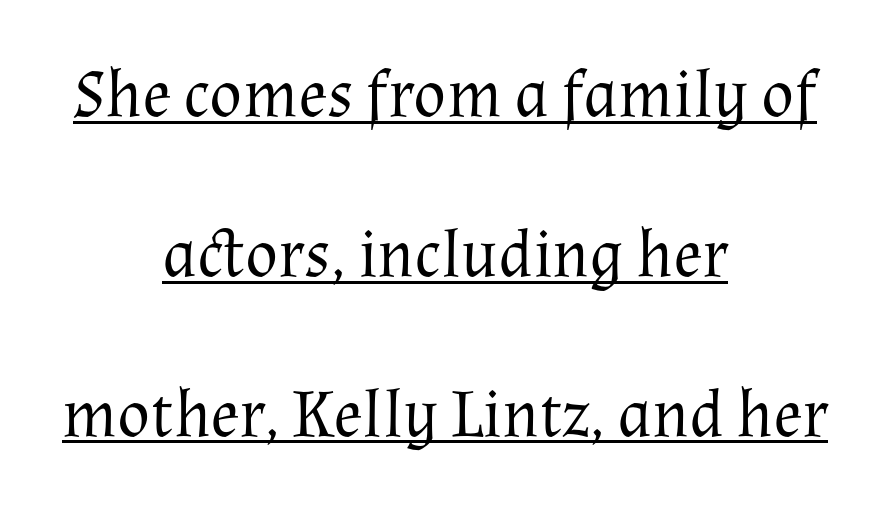
Q: Is the text bold? A: No.
Q: Is the text italic (slanted)? A: No, it is upright.
Q: Is the typeface a serif or a sans-serif typeface? A: Serif.
Q: Is the text underlined? A: Yes.
Q: How is the paragraph aligned? A: Centered.
Q: Is the spacing between letters normal or unusually wide? A: Normal.
Q: Is the spacing between lines tight, normal or loose? A: Loose.
Q: Width (condensed, normal, or wide)? A: Normal.
Q: Stroke contrast? A: Medium.
Q: x-height? A: Medium.
Q: Monospaced? A: No.
